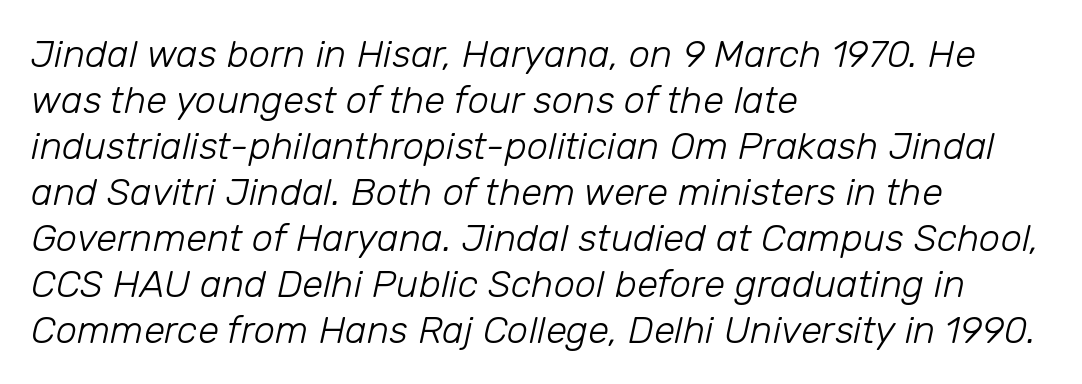
Q: Is the text bold? A: No.
Q: Is the text italic (slanted)? A: Yes, it leans right by about 12 degrees.
Q: Is the text underlined? A: No.
Q: How is the paragraph aligned? A: Left-aligned.
Q: Is the spacing between letters normal or unusually wide? A: Normal.
Q: Width (condensed, normal, or wide)? A: Normal.
Q: Stroke contrast? A: Low.
Q: x-height? A: Medium.
Q: Monospaced? A: No.
